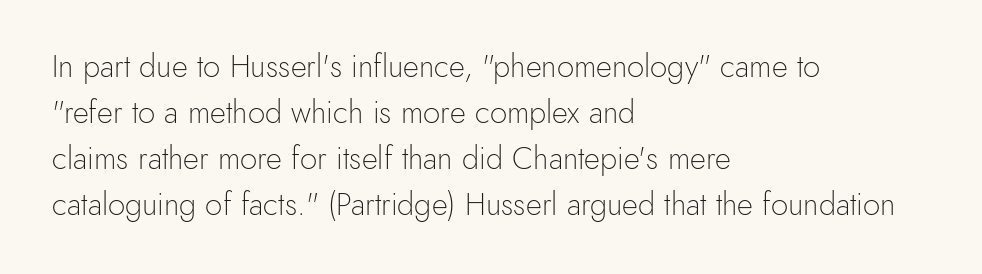
{"serif": "no", "italic": "no", "bold": "no", "weight": "light", "width": "normal", "x_height": "small", "monospaced": "no", "underline": "no", "align": "left", "line_spacing": "normal", "line_spacing_ratio": 1.48, "letter_spacing": "normal", "letter_spacing_em": 0.0, "glyph_px": 31}
